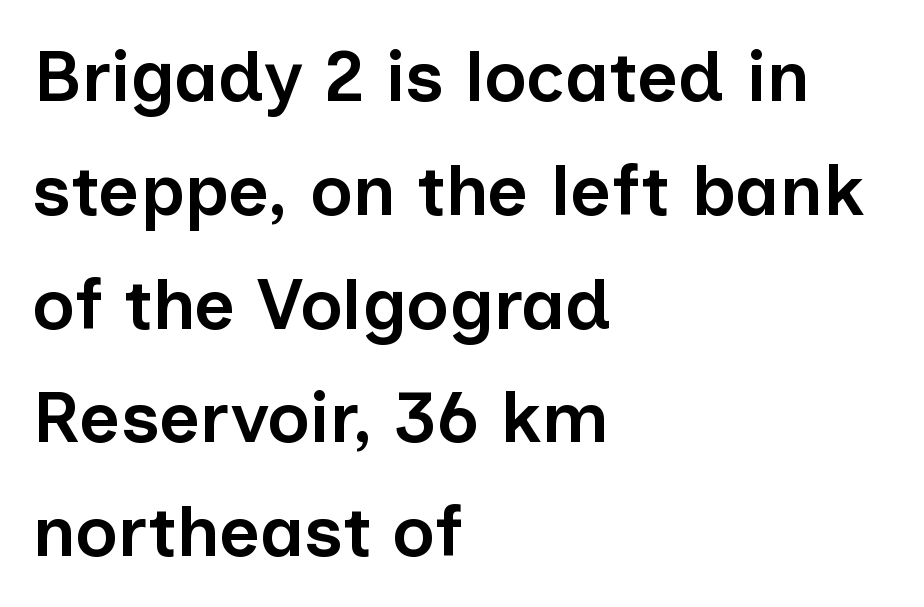
{"serif": "no", "italic": "no", "bold": "semi", "weight": "semibold", "width": "normal", "stroke_contrast": "low", "x_height": "medium", "monospaced": "no", "underline": "no", "align": "left", "line_spacing": "normal", "line_spacing_ratio": 1.58, "letter_spacing": "normal", "letter_spacing_em": 0.0, "glyph_px": 72}
